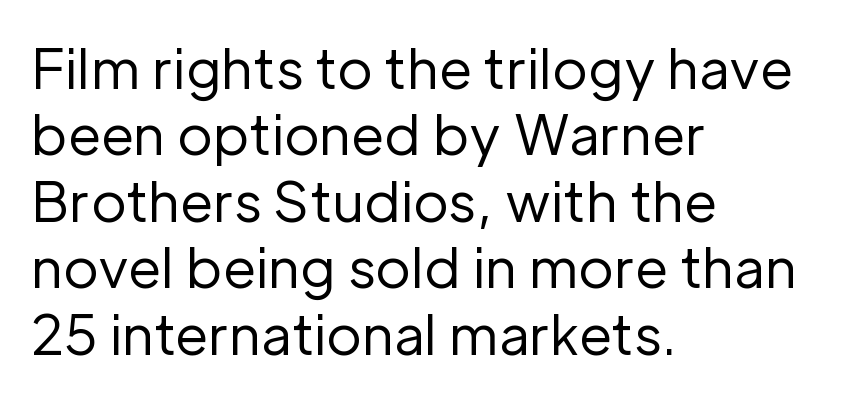
Are there feet on the stems? There aren't — it's a sans. Does extra space separate the letters? No, they use regular spacing. The letters stand straight up with perfectly vertical stems. Do the characters align in a grid? No, the font is proportional. Just letters on the line, the space beneath them empty. Weight class: somewhere from thin through regular.
